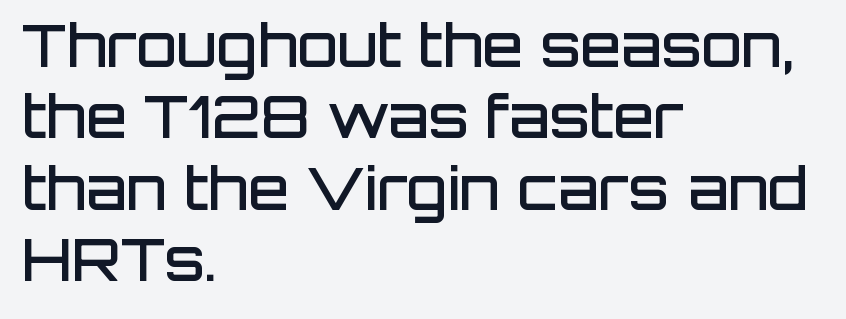
The image shows 59 px semibold sans-serif type, upright; set left-aligned, line spacing 1.21x, normal letter spacing, not underlined; low stroke contrast and a large x-height.
